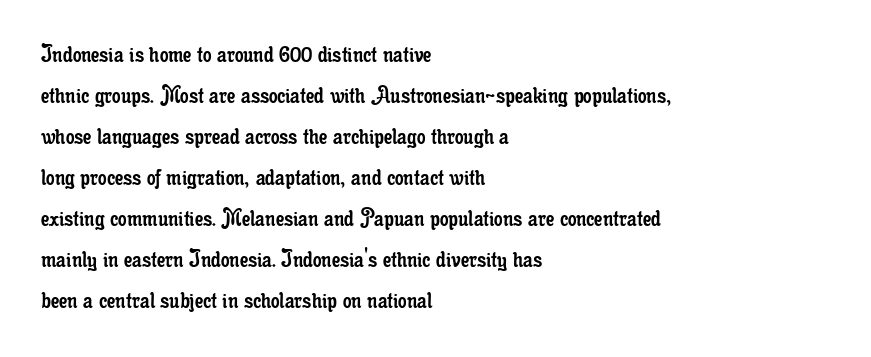
The image shows 27 px text type, upright; set left-aligned, normal line spacing (1.52x), normal letter spacing, not underlined.
